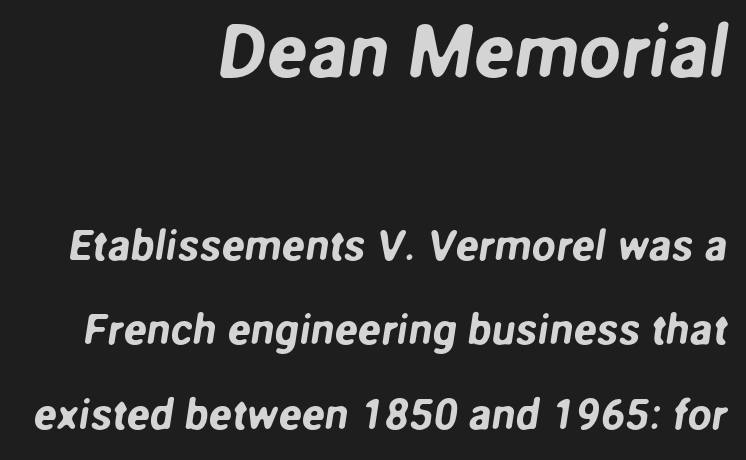
Check the space under the baseline: it is left empty. Which margin do the lines hug? The right one — the left edge is uneven. The rendering keeps characters at their native spacing. A student would notice the top passage is typeset larger than what follows.
